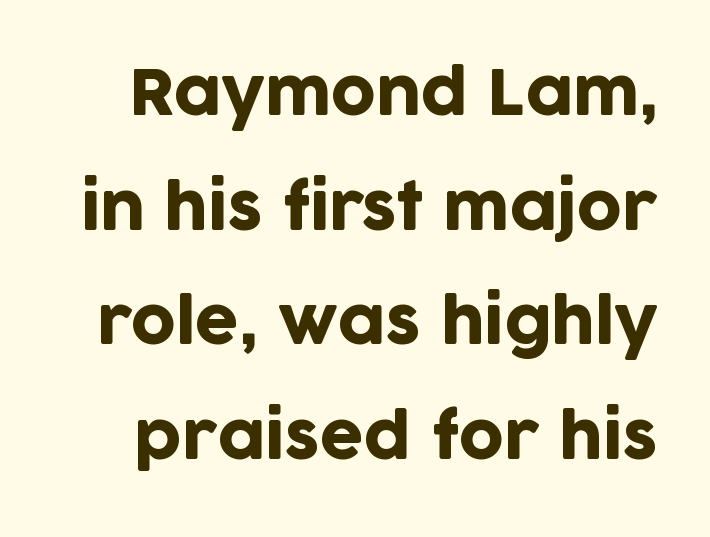
{"serif": "no", "italic": "no", "width": "normal", "stroke_contrast": "low", "x_height": "large", "monospaced": "no", "underline": "no", "line_spacing_ratio": 1.85, "letter_spacing": "normal", "letter_spacing_em": 0.0, "glyph_px": 62}
